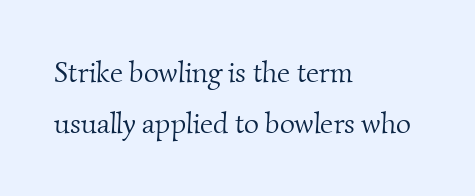
Q: Is the text bold? A: No.
Q: Is the typeface a serif or a sans-serif typeface? A: Serif.
Q: Is the text underlined? A: No.
Q: How is the paragraph aligned? A: Left-aligned.
Q: Is the spacing between letters normal or unusually wide? A: Normal.
Q: Width (condensed, normal, or wide)? A: Normal.
Q: Stroke contrast? A: Medium.
Q: x-height? A: Small.
Q: Monospaced? A: No.
